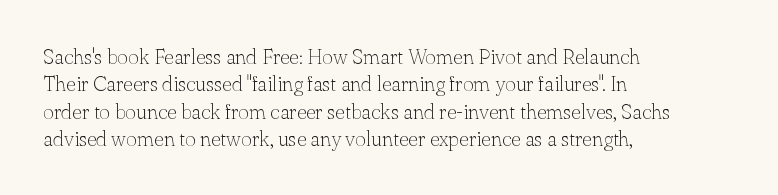
Q: Is the text bold? A: No.
Q: Is the text italic (slanted)? A: No, it is upright.
Q: Is the text underlined? A: No.
Q: How is the paragraph aligned? A: Left-aligned.
Q: Is the spacing between letters normal or unusually wide? A: Normal.
Q: Is the spacing between lines tight, normal or loose? A: Normal.
